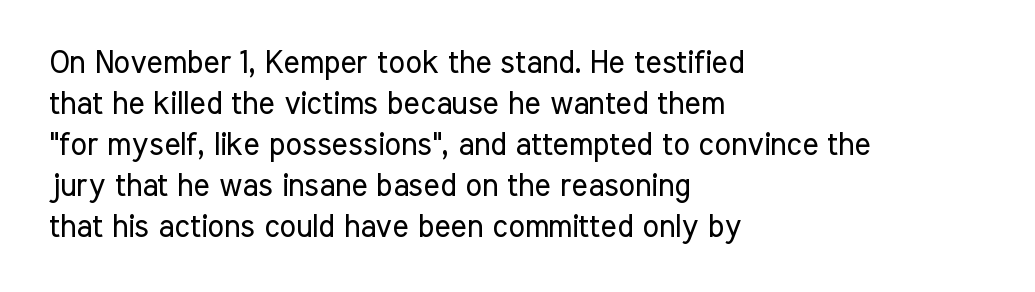
{"serif": "no", "italic": "no", "bold": "no", "weight": "regular", "width": "condensed", "stroke_contrast": "low", "x_height": "medium", "monospaced": "no", "underline": "no", "align": "left", "line_spacing": "normal", "line_spacing_ratio": 1.32, "letter_spacing": "normal", "letter_spacing_em": 0.0, "glyph_px": 31}
